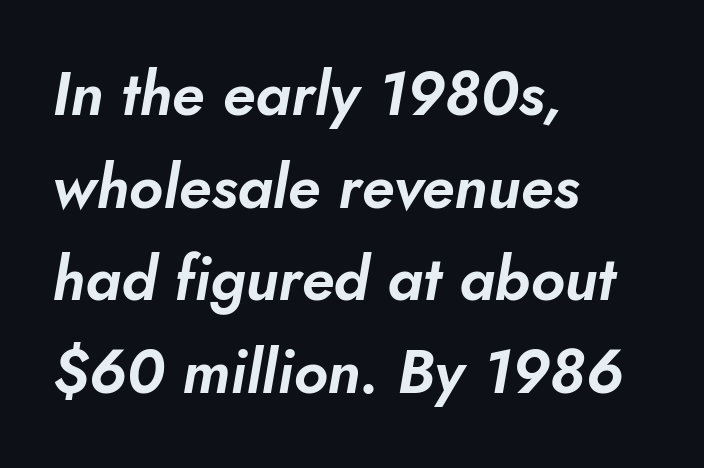
Visually the block forms a straight wall on the left and a jagged coastline on the right. Each row of text sits above clean, open space. Do the characters align in a grid? No, the font is proportional. The font's italic variant was chosen for this text.
